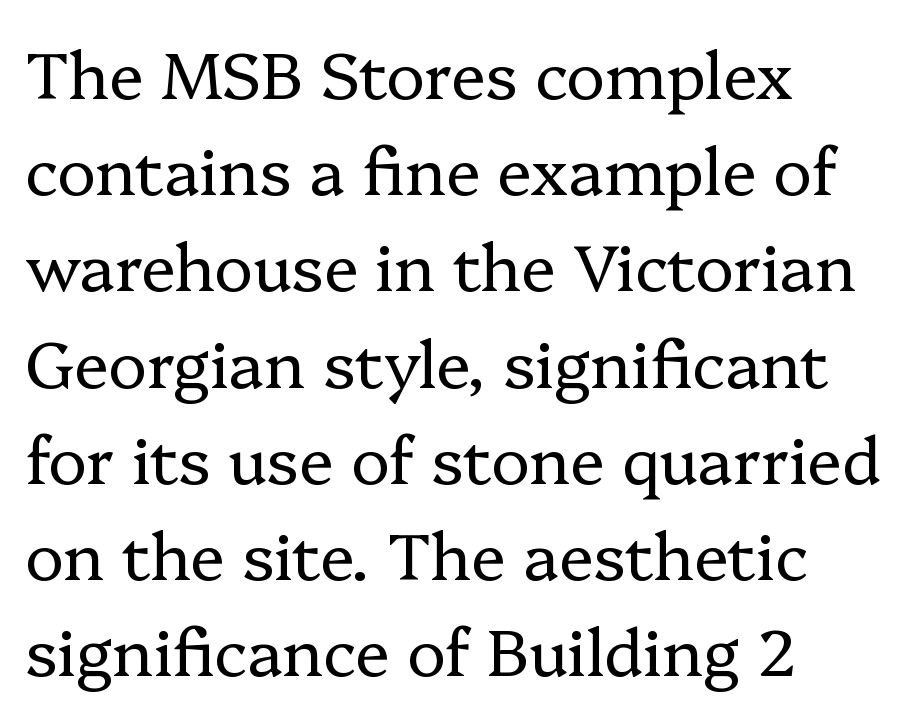
Q: Is the text bold? A: No.
Q: Is the text italic (slanted)? A: No, it is upright.
Q: Is the typeface a serif or a sans-serif typeface? A: Serif.
Q: Is the text underlined? A: No.
Q: How is the paragraph aligned? A: Left-aligned.
Q: Is the spacing between letters normal or unusually wide? A: Normal.
Q: Is the spacing between lines tight, normal or loose? A: Normal.
Q: Width (condensed, normal, or wide)? A: Normal.
Q: Stroke contrast? A: Low.
Q: x-height? A: Medium.
Q: Monospaced? A: No.
